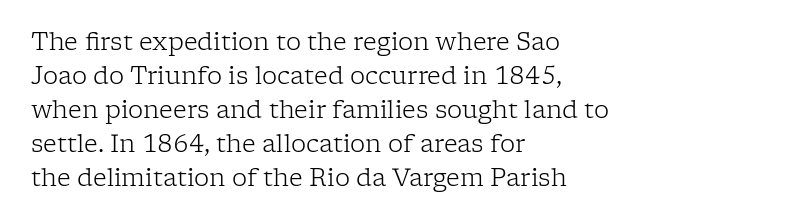
Just letters on the line, the space beneath them empty. The lines sit at an ordinary, default distance from one another. Reading down the block, your eye returns to a fixed left position each line. Think standard paragraph weight, or any step lighter than that.
